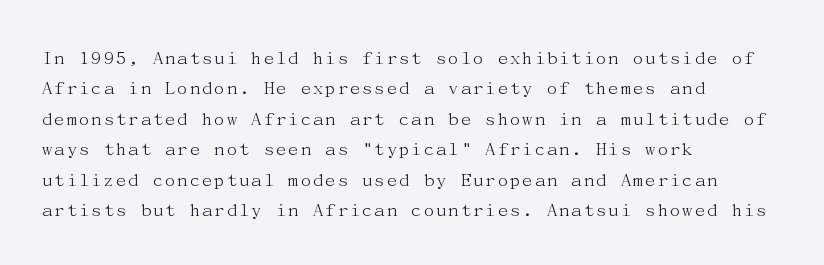
Letter spacing: default. Ink coverage per letter is moderate at most. The rag falls on the right side of this text block. Descenders are the only things crossing below the line. This block has exactly the height ordinary leading produces. This is the regular roman posture of the typeface.
